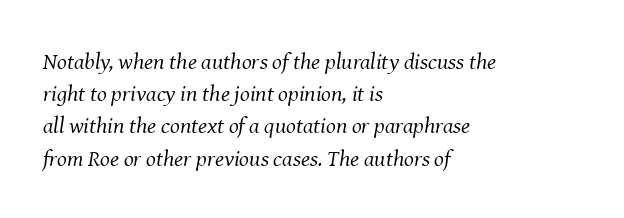
{"italic": "yes", "lean": "right", "slant_degrees": 8, "bold": "no", "underline": "no", "align": "left", "line_spacing": "normal", "line_spacing_ratio": 1.4, "letter_spacing": "normal", "letter_spacing_em": 0.0, "glyph_px": 23}
